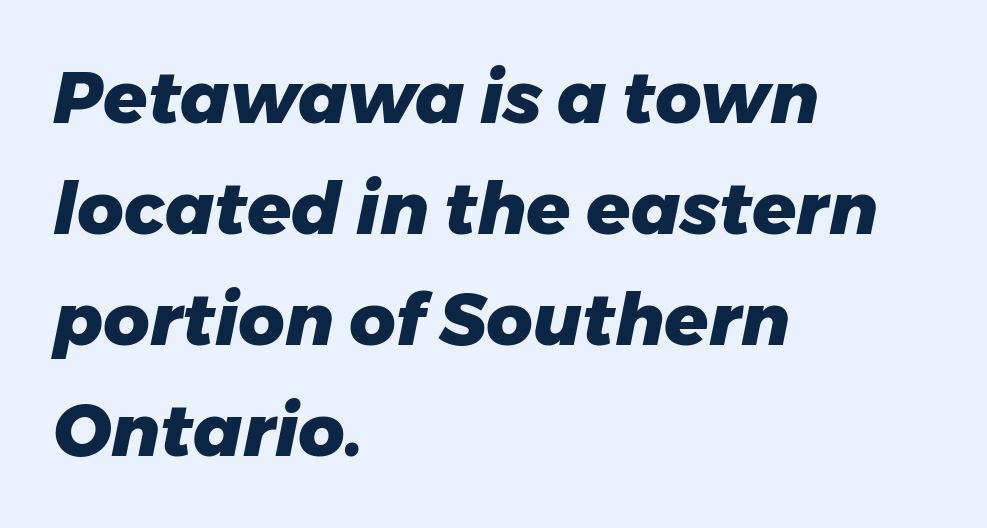
{"italic": "yes", "lean": "right", "slant_degrees": 11, "bold": "yes", "weight": "heavy", "width": "normal", "stroke_contrast": "low", "x_height": "medium", "monospaced": "no", "underline": "no", "align": "left", "line_spacing": "normal", "line_spacing_ratio": 1.54, "letter_spacing": "normal", "letter_spacing_em": 0.0, "glyph_px": 72}
